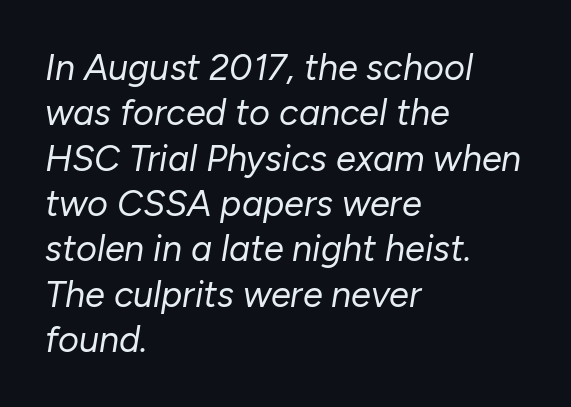
Q: Is the text bold? A: No.
Q: Is the text italic (slanted)? A: Yes, it leans right by about 10 degrees.
Q: Is the text underlined? A: No.
Q: How is the paragraph aligned? A: Left-aligned.
Q: Is the spacing between letters normal or unusually wide? A: Normal.
Q: Is the spacing between lines tight, normal or loose? A: Normal.
Q: Width (condensed, normal, or wide)? A: Normal.
Q: Stroke contrast? A: Low.
Q: x-height? A: Medium.
Q: Monospaced? A: No.
